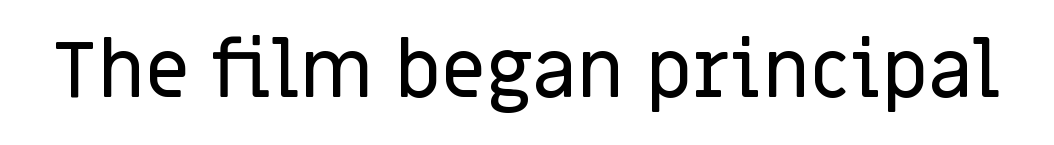
{"serif": "no", "italic": "no", "width": "normal", "stroke_contrast": "low", "x_height": "large", "monospaced": "no", "underline": "no", "letter_spacing": "normal", "letter_spacing_em": 0.0, "glyph_px": 79}
